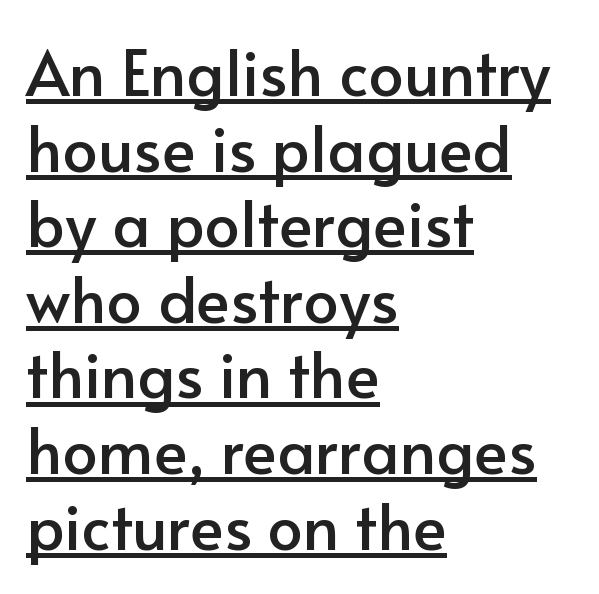
{"serif": "no", "italic": "no", "width": "normal", "stroke_contrast": "low", "x_height": "small", "monospaced": "no", "underline": "yes", "align": "left", "line_spacing_ratio": 1.2, "letter_spacing": "normal", "letter_spacing_em": 0.0, "glyph_px": 63}
